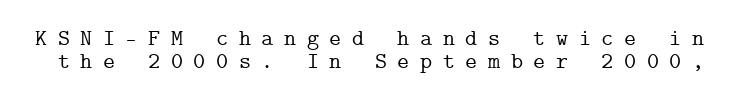
{"italic": "no", "underline": "no", "line_spacing": "tight", "line_spacing_ratio": 0.99, "letter_spacing": "wide", "letter_spacing_em": 0.46, "glyph_px": 23}
